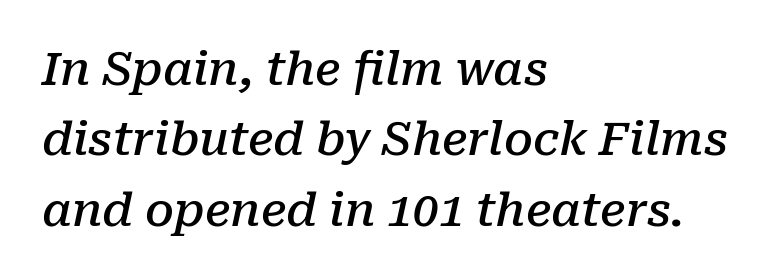
Q: Is the text bold? A: Semi-bold.
Q: Is the text italic (slanted)? A: Yes, it leans right by about 10 degrees.
Q: Is the typeface a serif or a sans-serif typeface? A: Serif.
Q: Is the text underlined? A: No.
Q: How is the paragraph aligned? A: Left-aligned.
Q: Is the spacing between letters normal or unusually wide? A: Normal.
Q: Is the spacing between lines tight, normal or loose? A: Normal.
Q: Width (condensed, normal, or wide)? A: Normal.
Q: Stroke contrast? A: Low.
Q: x-height? A: Medium.
Q: Monospaced? A: No.
